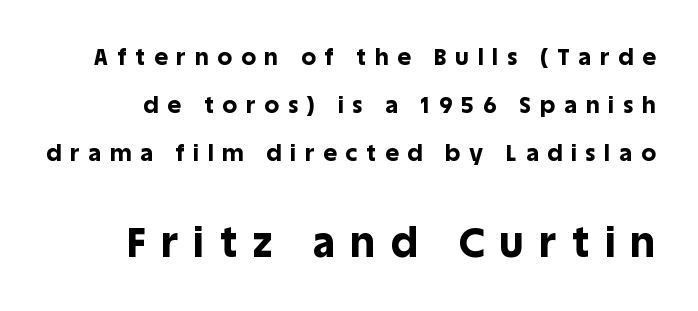
The image shows 41 px bold sans-serif type, upright; set loose line spacing (2.08x), unusually wide letter spacing (+0.4 em), not underlined; the second (bottom) block is 1.78x larger; a large x-height.
